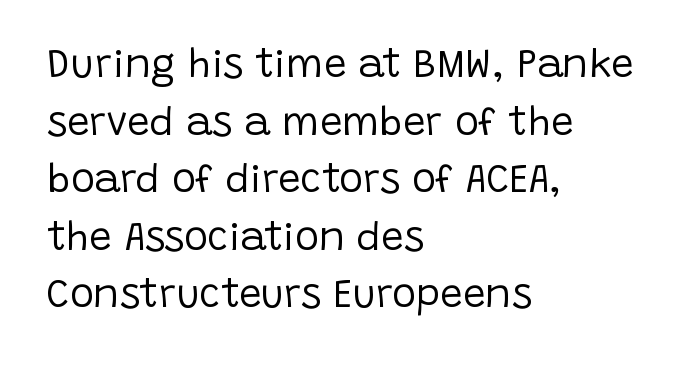
This sample uses an upright cut, with every glyph sitting square on the baseline. The weight tops out at a normal text grade. Line spacing here is normal. The setting favours the left margin, as ordinary paragraphs usually do. A sans-serif font was chosen for this passage.
